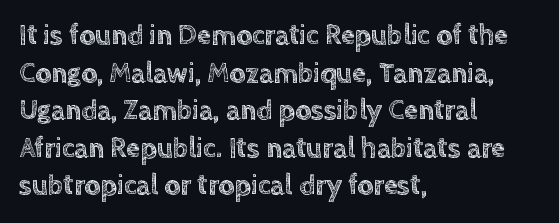
Q: Is the text italic (slanted)? A: No, it is upright.
Q: Is the text underlined? A: No.
Q: How is the paragraph aligned? A: Left-aligned.
Q: Is the spacing between letters normal or unusually wide? A: Normal.
Q: Is the spacing between lines tight, normal or loose? A: Normal.
Q: Width (condensed, normal, or wide)? A: Normal.
Q: x-height? A: Large.
Q: Monospaced? A: No.
